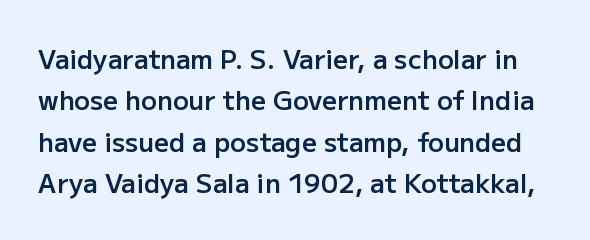
Each glyph is drawn with semibold strokes, heavier than normal yet not fully bold. You could call the tracking neutral — neither tight nor loose. These lines sit exactly where default settings would place them. Notice how the stems are strictly vertical — no italics here.
